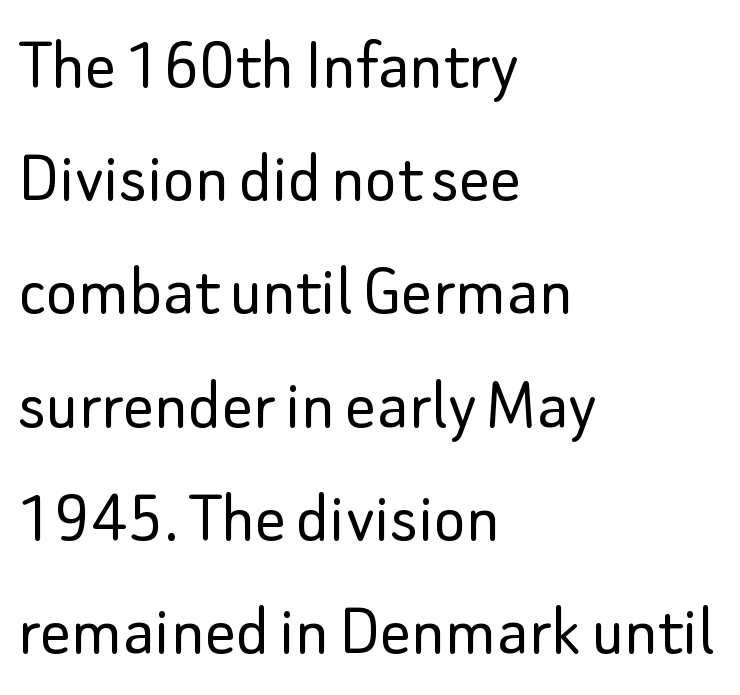
{"serif": "no", "italic": "no", "bold": "no", "weight": "light", "width": "normal", "stroke_contrast": "low", "x_height": "small", "monospaced": "no", "underline": "no", "align": "left", "line_spacing": "normal", "line_spacing_ratio": 1.49, "letter_spacing": "normal", "letter_spacing_em": 0.0, "glyph_px": 76}
